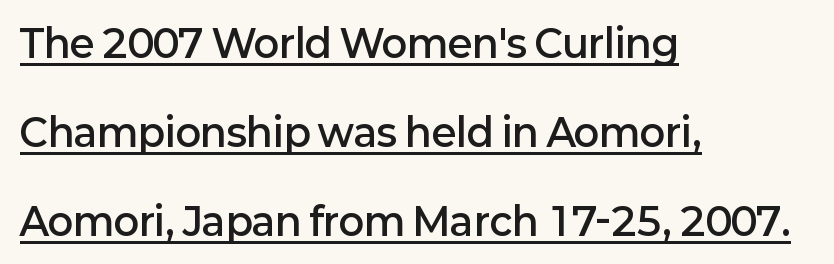
Q: Is the text bold? A: Semi-bold.
Q: Is the text italic (slanted)? A: No, it is upright.
Q: Is the typeface a serif or a sans-serif typeface? A: Sans-serif.
Q: Is the text underlined? A: Yes.
Q: How is the paragraph aligned? A: Left-aligned.
Q: Is the spacing between letters normal or unusually wide? A: Normal.
Q: Is the spacing between lines tight, normal or loose? A: Loose.
Q: Width (condensed, normal, or wide)? A: Normal.
Q: Stroke contrast? A: Low.
Q: x-height? A: Medium.
Q: Monospaced? A: No.
